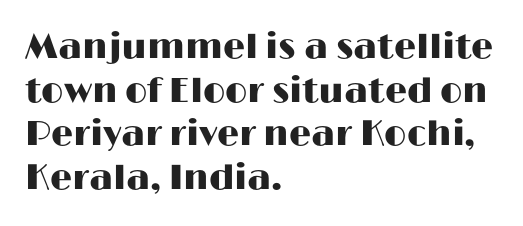
The image shows 35 px wide sans-serif type, upright; set left-aligned, normal line spacing (1.25x), normal letter spacing, not underlined; high stroke contrast and a medium x-height.
